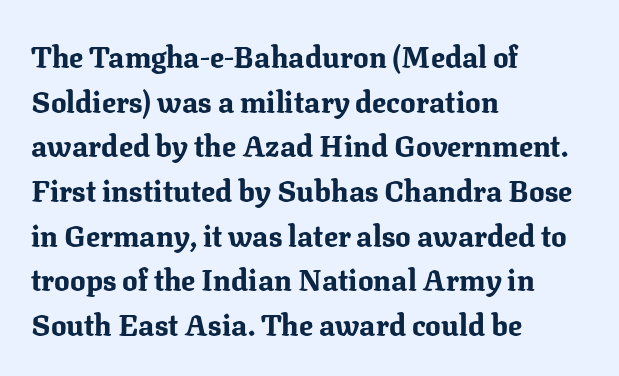
Q: Is the text bold? A: Yes.
Q: Is the text italic (slanted)? A: No, it is upright.
Q: Is the typeface a serif or a sans-serif typeface? A: Serif.
Q: Is the text underlined? A: No.
Q: How is the paragraph aligned? A: Left-aligned.
Q: Is the spacing between letters normal or unusually wide? A: Normal.
Q: Is the spacing between lines tight, normal or loose? A: Normal.
Q: Width (condensed, normal, or wide)? A: Normal.
Q: Stroke contrast? A: Medium.
Q: x-height? A: Medium.
Q: Monospaced? A: No.
